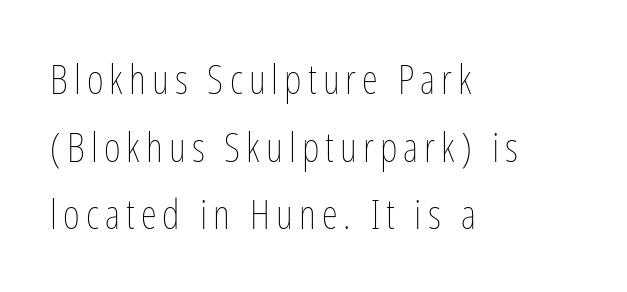
The font's upright variant was chosen for this text. The letters look calm and open, with moderate or lighter stems. The gap between lines stays unmarked. Regarding leading, the lines here are spaced in the standard way. Each line starts at the same left margin while the right side varies. These lines are rendered in a variable-pitch font.
